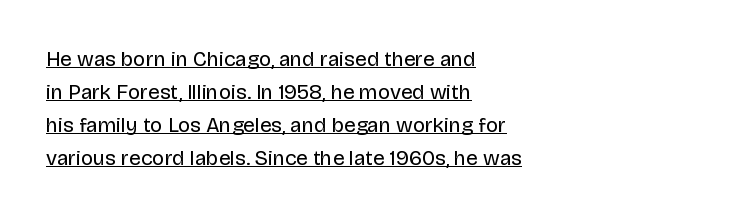
Q: Is the text bold? A: No.
Q: Is the text italic (slanted)? A: No, it is upright.
Q: Is the text underlined? A: Yes.
Q: How is the paragraph aligned? A: Left-aligned.
Q: Is the spacing between letters normal or unusually wide? A: Normal.
Q: Is the spacing between lines tight, normal or loose? A: Normal.
